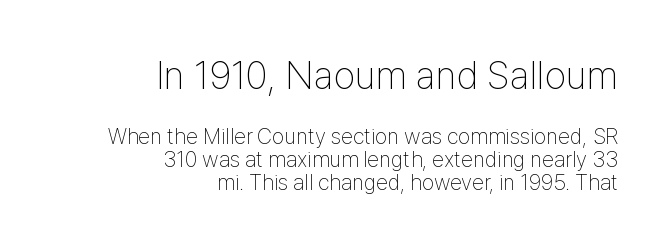
{"serif": "no", "italic": "no", "bold": "no", "weight": "thin", "width": "condensed", "stroke_contrast": "low", "x_height": "medium", "monospaced": "no", "underline": "no", "align": "right", "line_spacing": "tight", "line_spacing_ratio": 1.05, "letter_spacing": "normal", "letter_spacing_em": 0.0, "larger_block": "first", "size_ratio": 1.77, "glyph_px": 39}
